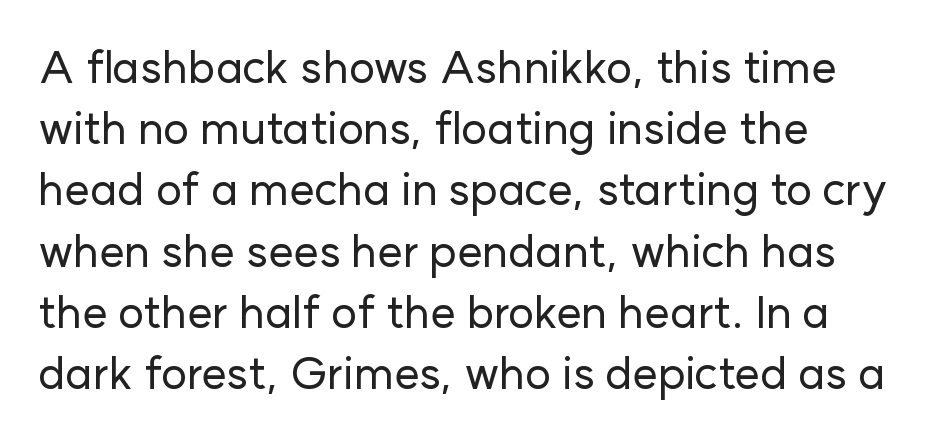
{"serif": "no", "italic": "no", "width": "normal", "stroke_contrast": "low", "x_height": "medium", "monospaced": "no", "underline": "no", "align": "left", "line_spacing": "normal", "line_spacing_ratio": 1.36, "letter_spacing": "normal", "letter_spacing_em": 0.0, "glyph_px": 45}
